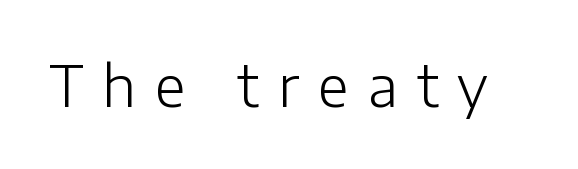
{"serif": "no", "italic": "no", "bold": "no", "weight": "light", "width": "normal", "stroke_contrast": "low", "x_height": "medium", "monospaced": "no", "underline": "no", "letter_spacing": "wide", "letter_spacing_em": 0.34, "glyph_px": 56}
